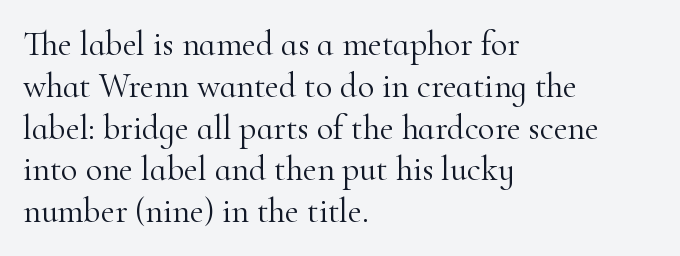
The image shows 34 px light serif type, upright; set left-aligned, line spacing 1.23x, normal letter spacing, not underlined; high stroke contrast and a small x-height.
